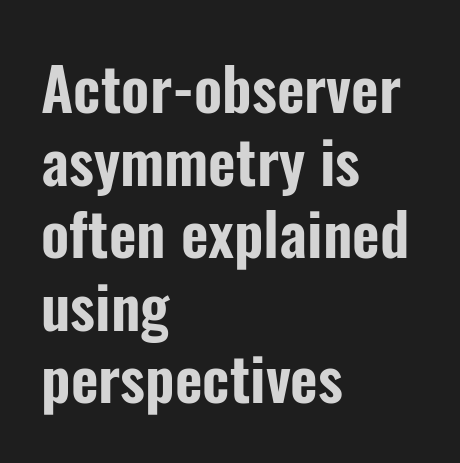
The image shows 60 px condensed sans-serif type, upright; set left-aligned, line spacing 1.21x, normal letter spacing, not underlined; low stroke contrast and a medium x-height.
